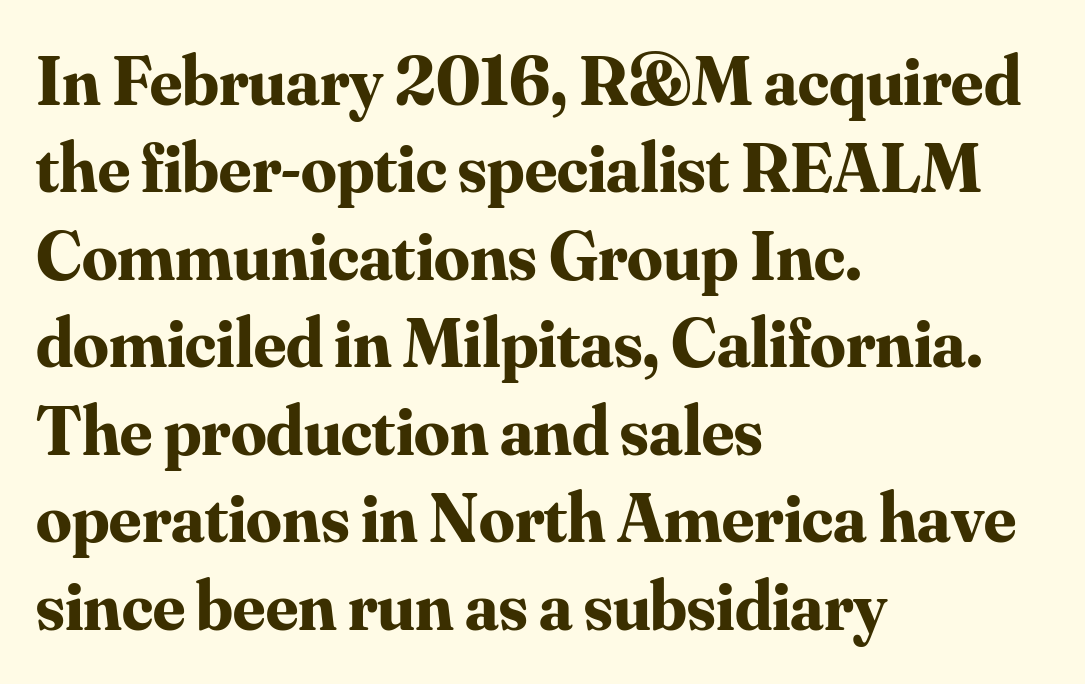
Q: Is the text bold? A: Yes.
Q: Is the text italic (slanted)? A: No, it is upright.
Q: Is the typeface a serif or a sans-serif typeface? A: Serif.
Q: Is the text underlined? A: No.
Q: How is the paragraph aligned? A: Left-aligned.
Q: Is the spacing between letters normal or unusually wide? A: Normal.
Q: Is the spacing between lines tight, normal or loose? A: Normal.
Q: Width (condensed, normal, or wide)? A: Normal.
Q: Stroke contrast? A: Medium.
Q: x-height? A: Small.
Q: Monospaced? A: No.
